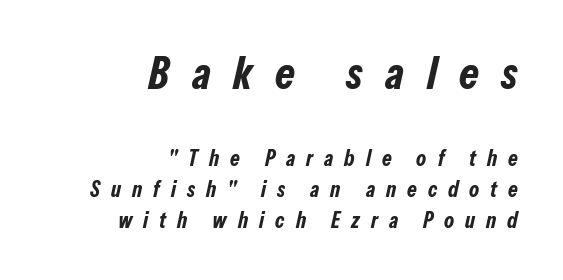
{"italic": "yes", "lean": "right", "slant_degrees": 13, "bold": "yes", "weight": "bold", "width": "condensed", "stroke_contrast": "low", "x_height": "medium", "monospaced": "no", "underline": "no", "align": "right", "line_spacing": "normal", "line_spacing_ratio": 1.41, "letter_spacing": "wide", "letter_spacing_em": 0.5, "larger_block": "first", "size_ratio": 2.05, "glyph_px": 45}
